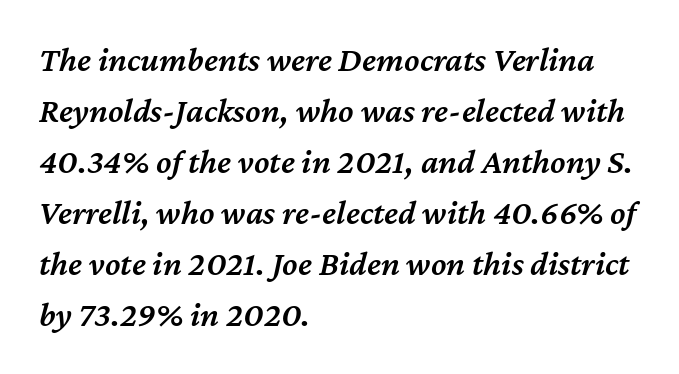
{"italic": "yes", "lean": "right", "slant_degrees": 12, "bold": "semi", "weight": "semibold", "width": "normal", "stroke_contrast": "medium", "x_height": "medium", "monospaced": "no", "underline": "no", "align": "left", "line_spacing": "normal", "line_spacing_ratio": 1.46, "letter_spacing": "normal", "letter_spacing_em": 0.0, "glyph_px": 35}
